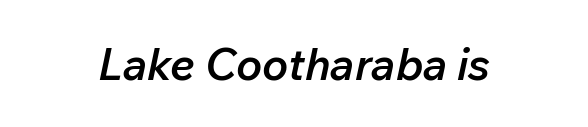
The image shows 44 px semibold type, italic (leaning right); set normal letter spacing, not underlined; low stroke contrast and a medium x-height.
